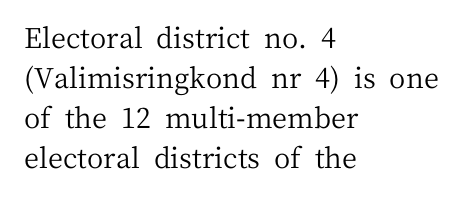
Q: Is the text bold? A: No.
Q: Is the text italic (slanted)? A: No, it is upright.
Q: Is the typeface a serif or a sans-serif typeface? A: Serif.
Q: Is the text underlined? A: No.
Q: How is the paragraph aligned? A: Left-aligned.
Q: Is the spacing between letters normal or unusually wide? A: Normal.
Q: Is the spacing between lines tight, normal or loose? A: Normal.
Q: Width (condensed, normal, or wide)? A: Normal.
Q: Stroke contrast? A: Medium.
Q: x-height? A: Medium.
Q: Monospaced? A: No.
